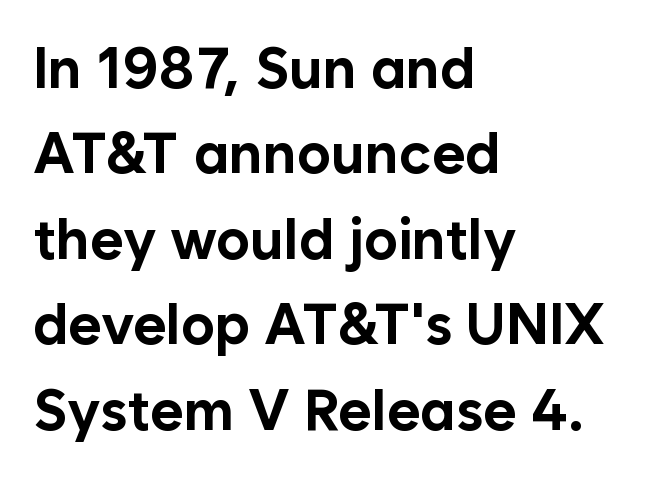
The image shows 57 px bold sans-serif type, upright; set left-aligned, normal line spacing (1.5x), normal letter spacing, not underlined; low stroke contrast and a medium x-height.
